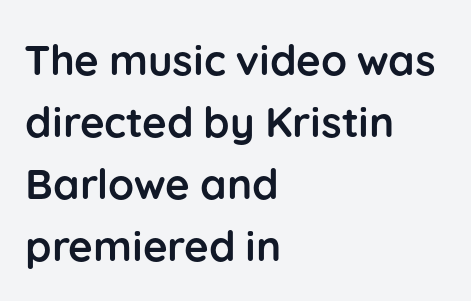
Horizontal bands of white between lines are of average thickness. Lines of text with bare space underneath. Characters remain perfectly vertical along every line. The letters are bold, with thick, heavy strokes. The lines are quadded left.
